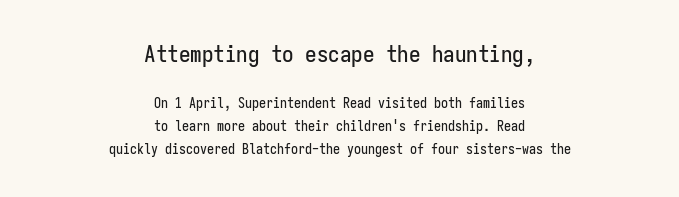
Q: Is the text italic (slanted)? A: No, it is upright.
Q: Is the text underlined? A: No.
Q: How is the paragraph aligned? A: Centered.
Q: Is the spacing between letters normal or unusually wide? A: Normal.
Q: Is the spacing between lines tight, normal or loose? A: Normal.
Q: Which block of text is set in a larger size, the first (top) or the second (bottom)? A: The first (top) one.
